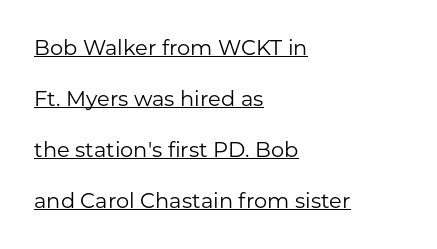
Does the leading feel generous? Absolutely, it's lavish. Quick note: underline on. This is roman type, the default non-slanted kind. The characters are drawn with everyday or finer stroke widths. Default kerning and tracking; the words read as compact shapes. Caption: multi-line text, flush left, ragged right.
